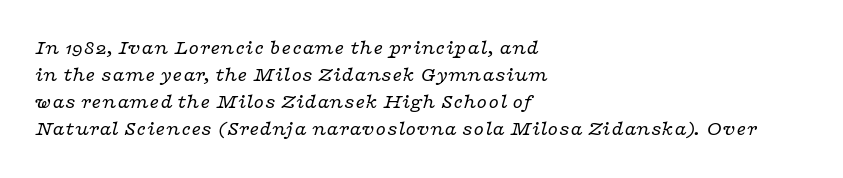
Q: Is the text bold? A: No.
Q: Is the text italic (slanted)? A: Yes, it leans right by about 16 degrees.
Q: Is the text underlined? A: No.
Q: How is the paragraph aligned? A: Left-aligned.
Q: Is the spacing between letters normal or unusually wide? A: Normal.
Q: Is the spacing between lines tight, normal or loose? A: Normal.
